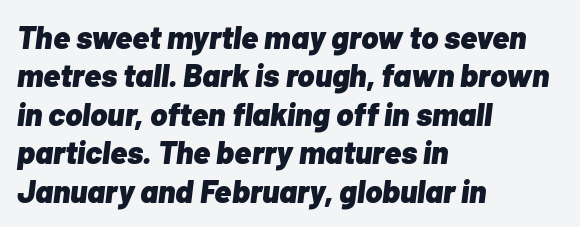
The image shows 32 px heavy type, italic (leaning right); set left-aligned, line spacing 1.2x, normal letter spacing, not underlined; low stroke contrast and a medium x-height.
